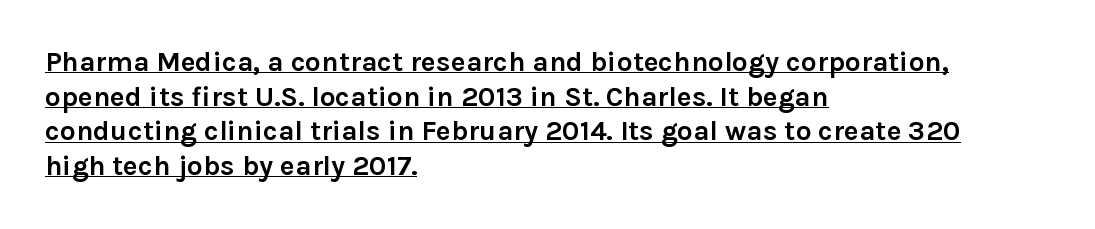
The face used here is rendered with its standard letterfit. In CSS terms this would be text-align: left. The rendering uses natural spacing where letterforms have individual widths. The letters are bold, with thick, heavy strokes.
